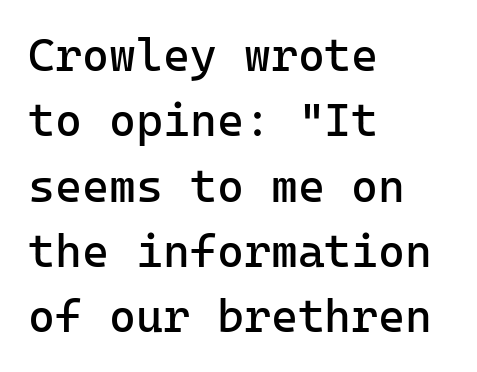
{"serif": "no", "italic": "no", "bold": "no", "weight": "regular", "width": "normal", "stroke_contrast": "low", "x_height": "medium", "monospaced": "yes", "underline": "no", "align": "left", "line_spacing": "normal", "line_spacing_ratio": 1.42, "letter_spacing": "normal", "letter_spacing_em": 0.0, "glyph_px": 46}
